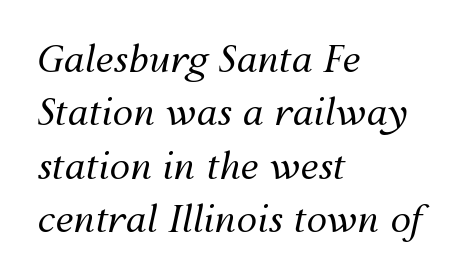
Q: Is the text bold? A: No.
Q: Is the text italic (slanted)? A: Yes, it leans right by about 12 degrees.
Q: Is the text underlined? A: No.
Q: How is the paragraph aligned? A: Left-aligned.
Q: Is the spacing between letters normal or unusually wide? A: Normal.
Q: Is the spacing between lines tight, normal or loose? A: Normal.
Q: Width (condensed, normal, or wide)? A: Normal.
Q: Stroke contrast? A: Medium.
Q: x-height? A: Medium.
Q: Monospaced? A: No.
